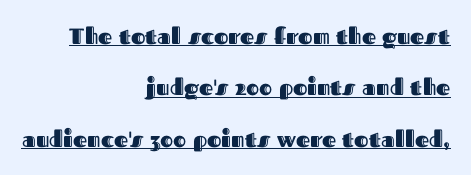
The image shows 22 px text type, upright; set right-aligned, loose line spacing (2.33x), normal letter spacing, underlined.
